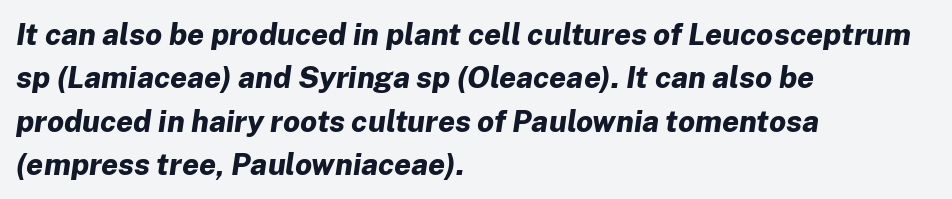
Observe the lean: these are italic letterforms. In CSS terms this would be text-align: left. Descenders are the only things crossing below the line. What stands out about the letter spacing? Nothing — it is the standard amount. The lines sit at an ordinary, default distance from one another. Varying glyph widths throughout — classic text-font behaviour.
